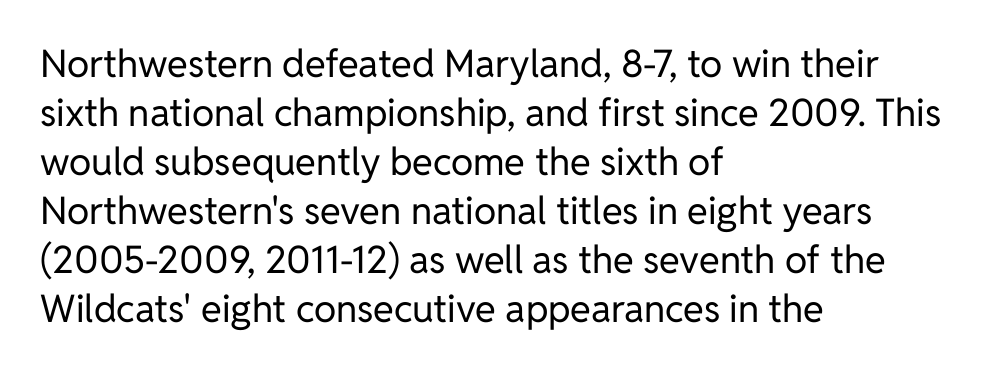
Observe the ordinary spacing: letters are neighbours, not strangers. The line-height multiplier appears to be the usual default. The string is rendered with underlining switched off. Does the copy run flush right? No — it runs flush left.
